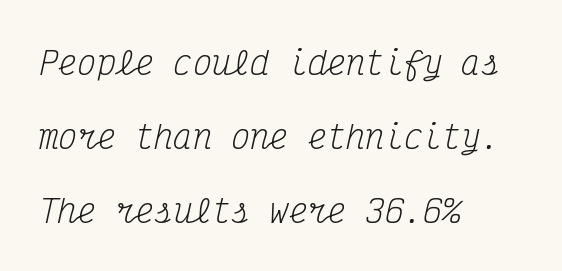
The text was rendered using a seriffed face with decorative stroke endings. Is there much room between lines? Yes — plenty of vertical air separates them. Nobody touched the tracking dial on this one. A quiet, ordinary-to-light weight characterises the typeface. You could count columns in this text — the font is strictly monospaced. Reading down the block, your eye returns to a fixed left position each line.
